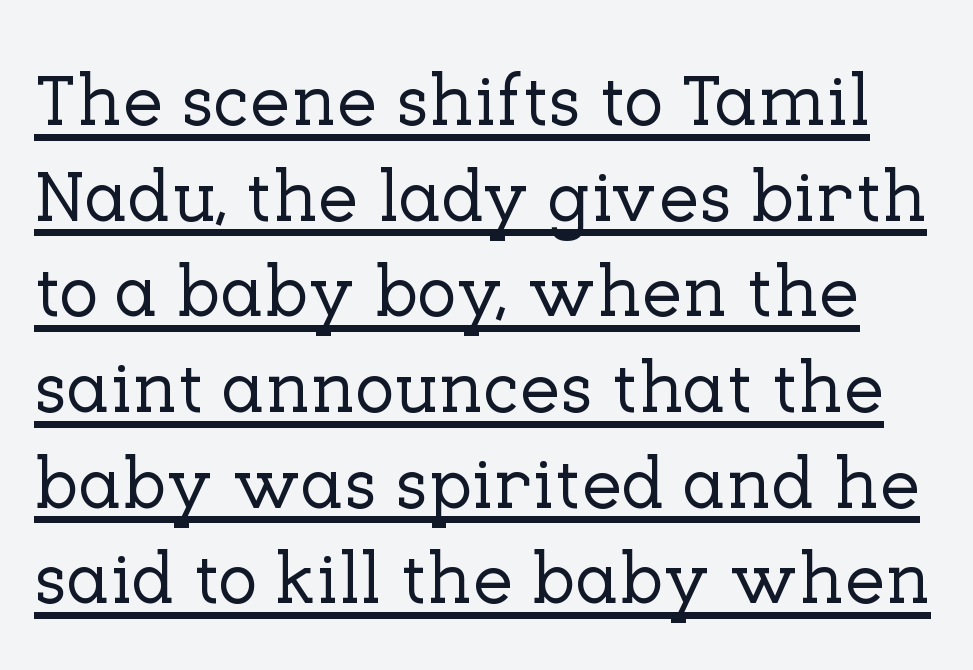
Compared with undecorated copy, this sample adds a rule below the words. The letterforms sit shoulder to shoulder at normal distance. You can tell it's not italic because the verticals are truly vertical. I'd call this a serif setting — the letters wear small feet.
